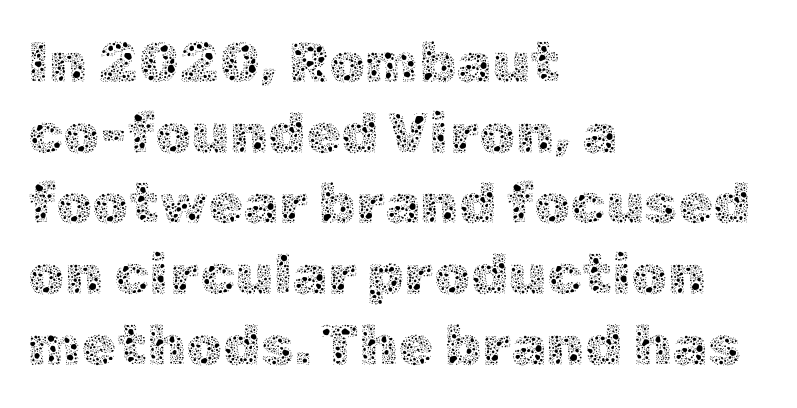
{"italic": "no", "bold": "no", "weight": "thin", "width": "normal", "x_height": "medium", "monospaced": "no", "underline": "no", "align": "left", "line_spacing_ratio": 1.24, "letter_spacing": "normal", "letter_spacing_em": 0.0, "glyph_px": 57}
